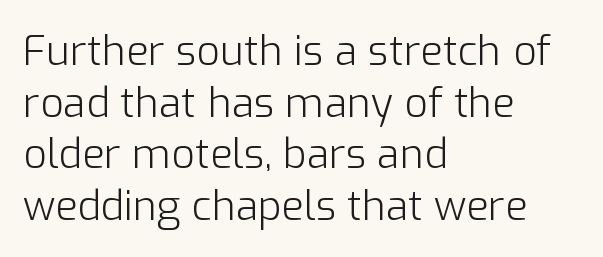
The image shows 41 px light sans-serif type, upright; set left-aligned, normal line spacing (1.26x), normal letter spacing, not underlined; low stroke contrast and a medium x-height.
